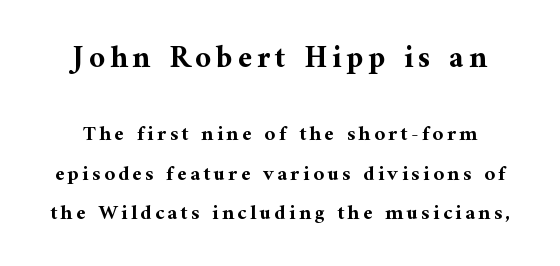
The image shows 31 px bold serif type, upright; set centered, loose line spacing (1.9x), not underlined; the first (top) block is 1.48x larger; medium stroke contrast and a medium x-height.
